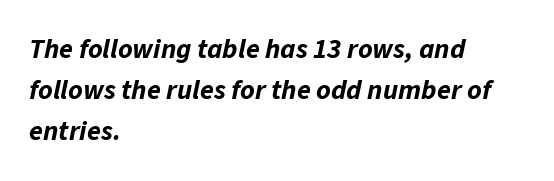
This rendering uses left alignment, leaving the right contour irregular. The gaps between neighbouring characters are ordinary and unremarkable. Heavy-handed strokes throughout: this text is bold. Rule under the text: the space is simply empty.
